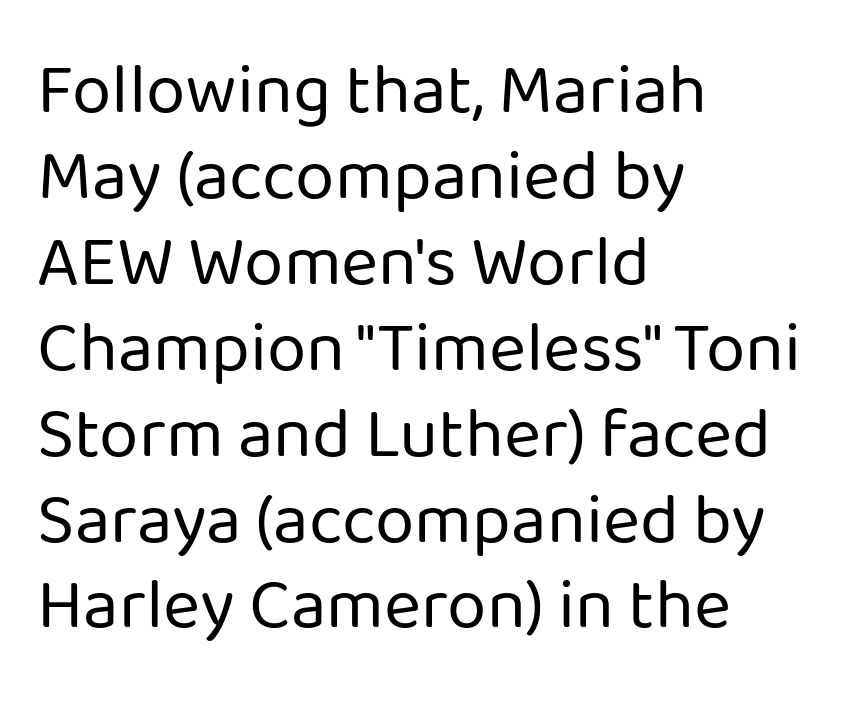
Character widths vary here, with narrow letters taking less room than wide ones. The text block is weighted toward the left margin, trailing off unevenly rightward. Notice how the stems are strictly vertical — no italics here. Each word holds together tightly as a unit, with standard inter-letter gaps. Quick note: underline off.
